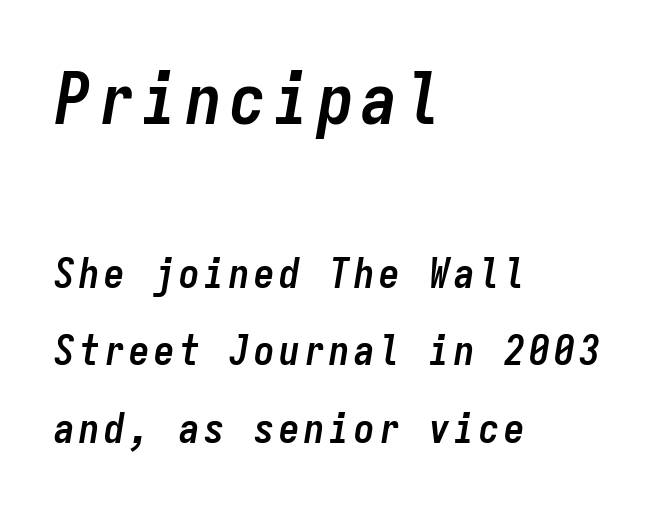
The image shows 72 px semibold, condensed type, italic (leaning right), monospaced; set left-aligned, line spacing 1.89x, not underlined; the first (top) block is 1.76x larger; low stroke contrast and a medium x-height.
